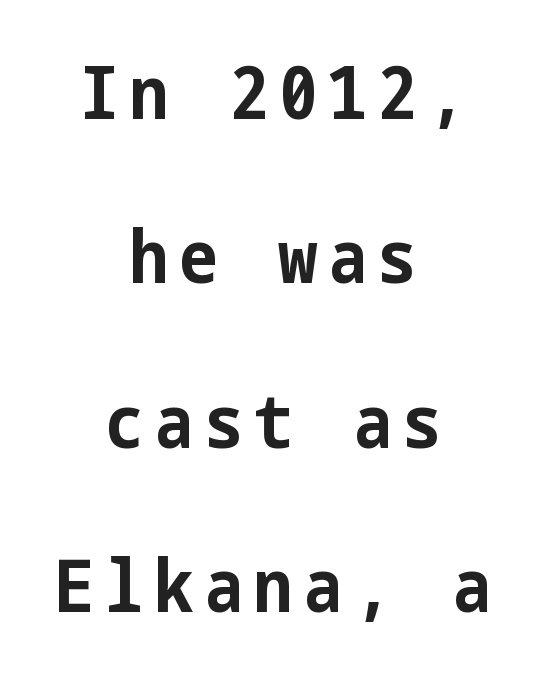
{"serif": "no", "italic": "no", "bold": "yes", "weight": "bold", "width": "condensed", "stroke_contrast": "low", "x_height": "medium", "underline": "no", "align": "center", "line_spacing": "loose", "line_spacing_ratio": 2.22, "glyph_px": 74}
